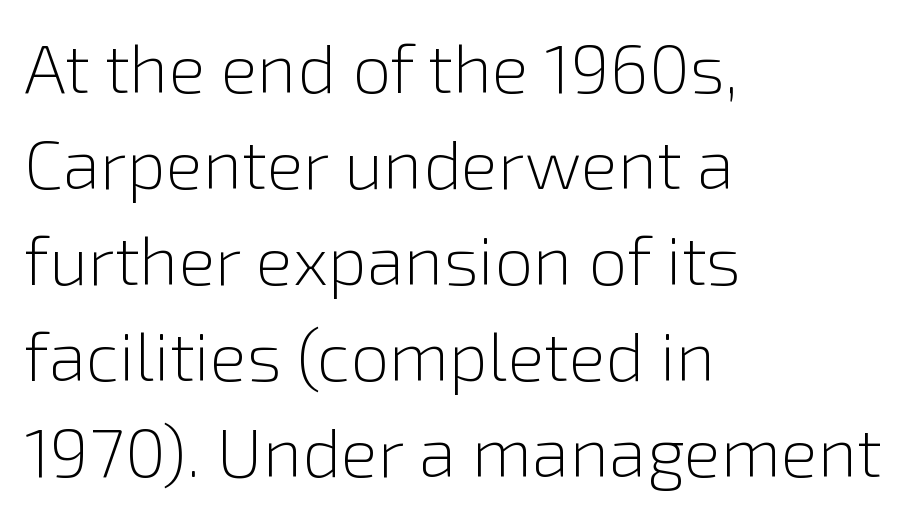
Q: Is the text bold? A: No.
Q: Is the text italic (slanted)? A: No, it is upright.
Q: Is the typeface a serif or a sans-serif typeface? A: Sans-serif.
Q: Is the text underlined? A: No.
Q: How is the paragraph aligned? A: Left-aligned.
Q: Is the spacing between letters normal or unusually wide? A: Normal.
Q: Is the spacing between lines tight, normal or loose? A: Normal.
Q: Width (condensed, normal, or wide)? A: Normal.
Q: x-height? A: Medium.
Q: Monospaced? A: No.
